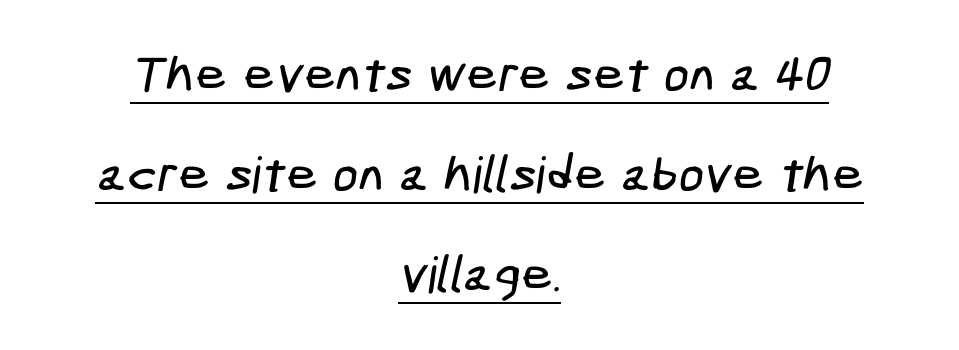
Q: Is the typeface a serif or a sans-serif typeface? A: Sans-serif.
Q: Is the text underlined? A: Yes.
Q: How is the paragraph aligned? A: Centered.
Q: Is the spacing between letters normal or unusually wide? A: Normal.
Q: Is the spacing between lines tight, normal or loose? A: Loose.
Q: Width (condensed, normal, or wide)? A: Condensed.
Q: Stroke contrast? A: Low.
Q: x-height? A: Medium.
